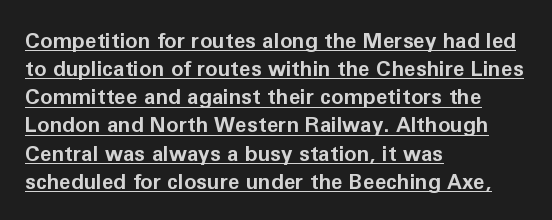
The image shows 21 px bold type, upright; set left-aligned, normal line spacing (1.34x), normal letter spacing, underlined.
